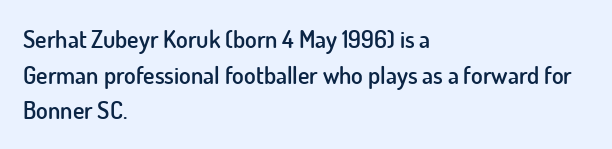
The image shows 24 px text type, upright; set left-aligned, normal line spacing (1.48x), normal letter spacing, not underlined.
